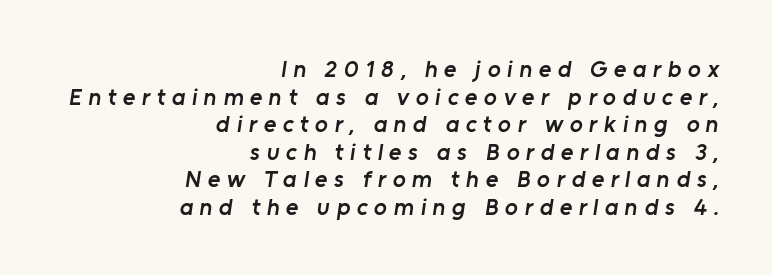
The image shows 24 px text type; set right-aligned, tight line spacing (1.15x), unusually wide letter spacing (+0.27 em), not underlined.
